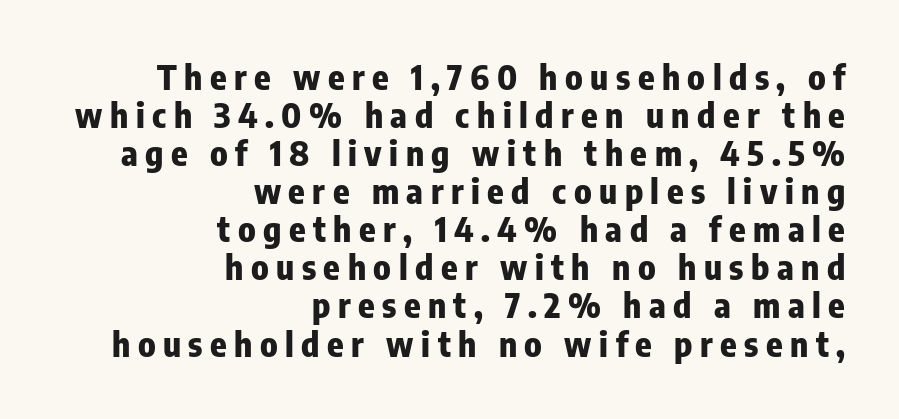
{"serif": "no", "italic": "no", "bold": "yes", "weight": "heavy", "width": "condensed", "stroke_contrast": "low", "x_height": "medium", "monospaced": "no", "underline": "no", "align": "right", "line_spacing": "tight", "line_spacing_ratio": 1.12, "letter_spacing": "wide", "letter_spacing_em": 0.22, "glyph_px": 34}
